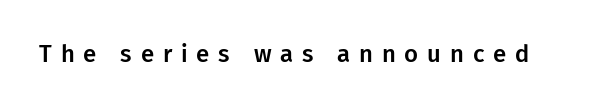
Posture: vertical. Substantial extra tracking has been applied to these lines. The area under the type is left untouched.
